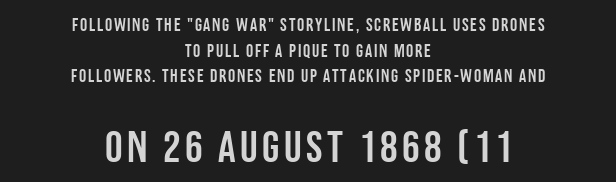
The image shows 44 px condensed sans-serif type, upright; set centered, normal line spacing (1.43x), not underlined; the second (bottom) block is 2.44x larger; low stroke contrast and a large x-height.
